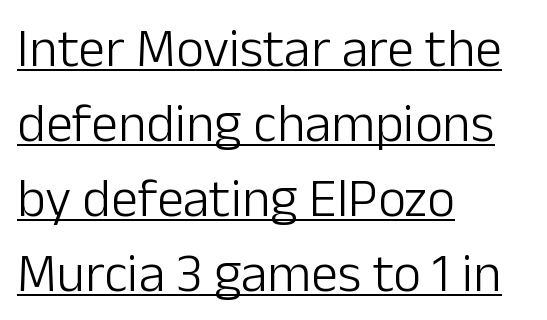
Q: Is the text bold? A: No.
Q: Is the text italic (slanted)? A: No, it is upright.
Q: Is the typeface a serif or a sans-serif typeface? A: Sans-serif.
Q: Is the text underlined? A: Yes.
Q: How is the paragraph aligned? A: Left-aligned.
Q: Is the spacing between letters normal or unusually wide? A: Normal.
Q: Is the spacing between lines tight, normal or loose? A: Normal.
Q: Width (condensed, normal, or wide)? A: Normal.
Q: Stroke contrast? A: Low.
Q: x-height? A: Medium.
Q: Monospaced? A: No.
